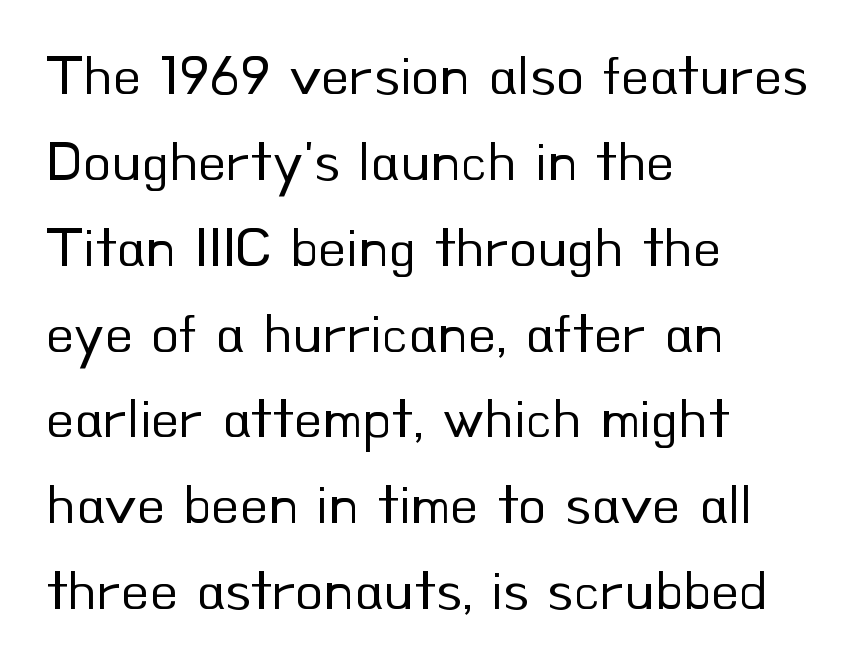
{"serif": "no", "italic": "no", "bold": "no", "weight": "regular", "width": "normal", "stroke_contrast": "low", "x_height": "small", "monospaced": "no", "underline": "no", "align": "left", "line_spacing": "normal", "line_spacing_ratio": 1.48, "letter_spacing": "normal", "letter_spacing_em": 0.0, "glyph_px": 58}
